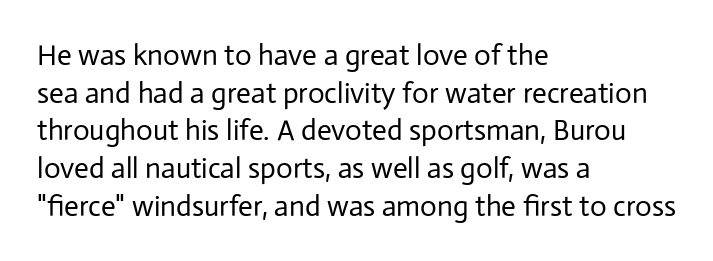
{"serif": "no", "italic": "no", "bold": "no", "weight": "regular", "width": "normal", "stroke_contrast": "low", "x_height": "medium", "monospaced": "no", "underline": "no", "align": "left", "line_spacing": "normal", "line_spacing_ratio": 1.3, "letter_spacing": "normal", "letter_spacing_em": 0.0, "glyph_px": 29}
